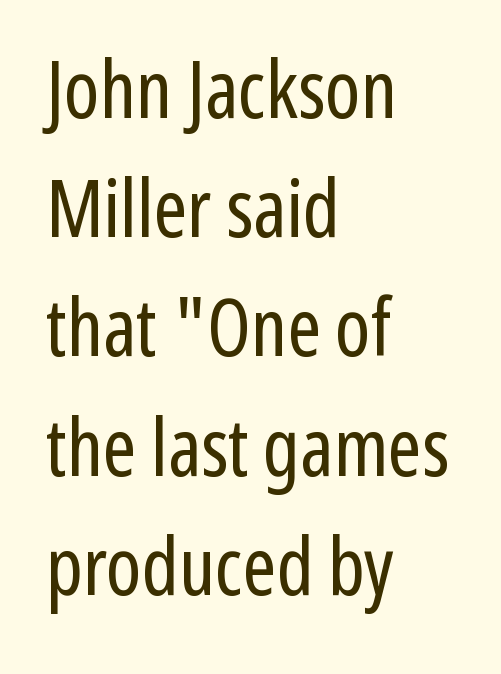
You could not count columns in this text — the font is proportionally spaced. The line-height multiplier appears to be the usual default. Each word holds together tightly as a unit, with standard inter-letter gaps. Anything drawn beneath the words? Only blank space. The letters carry no serifs — their stems end cleanly without finishing strokes.
